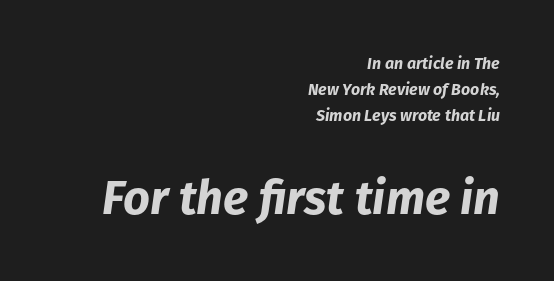
{"italic": "yes", "lean": "right", "slant_degrees": 8, "bold": "yes", "weight": "bold", "width": "normal", "stroke_contrast": "low", "x_height": "medium", "monospaced": "no", "underline": "no", "align": "right", "line_spacing": "normal", "line_spacing_ratio": 1.63, "letter_spacing": "normal", "letter_spacing_em": 0.0, "larger_block": "second", "size_ratio": 2.94, "glyph_px": 47}
